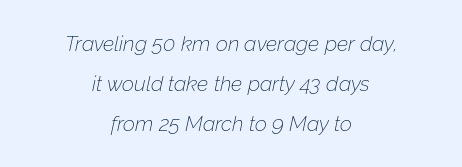
The image shows 21 px text type, italic (leaning right); set centered, loose line spacing (1.9x), normal letter spacing, not underlined.
